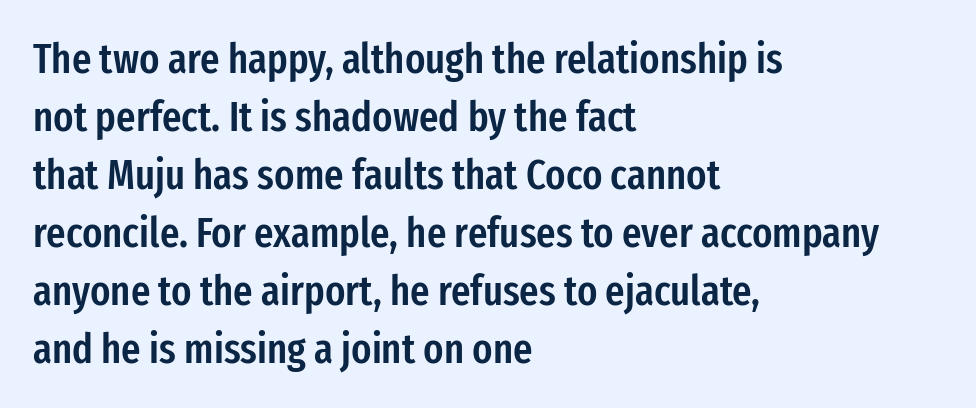
{"serif": "no", "italic": "no", "bold": "semi", "weight": "semibold", "width": "condensed", "stroke_contrast": "low", "x_height": "medium", "monospaced": "no", "underline": "no", "align": "left", "line_spacing": "normal", "line_spacing_ratio": 1.38, "letter_spacing": "normal", "letter_spacing_em": 0.0, "glyph_px": 42}
